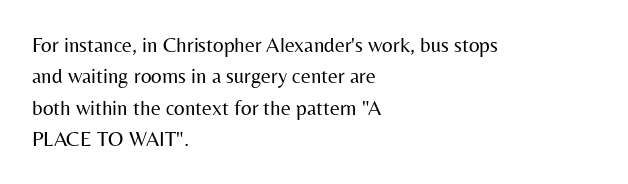
{"italic": "no", "bold": "no", "underline": "no", "align": "left", "line_spacing": "normal", "line_spacing_ratio": 1.5, "letter_spacing": "normal", "letter_spacing_em": 0.0, "glyph_px": 21}
